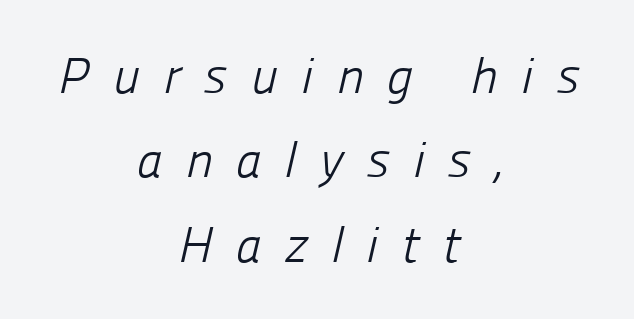
{"serif": "no", "bold": "no", "weight": "light", "width": "normal", "stroke_contrast": "low", "x_height": "medium", "monospaced": "no", "underline": "no", "align": "center", "line_spacing": "normal", "line_spacing_ratio": 1.69, "letter_spacing": "wide", "letter_spacing_em": 0.46, "glyph_px": 50}
